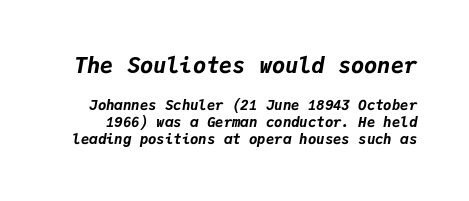
Type without underlining. There's an unmistakable incline to the writing here. The tracking reads as untouched default to a designer's eye. Caption: bold face, heavy strokes. Is the lower block the larger one? No — the upper block carries the bigger type.
